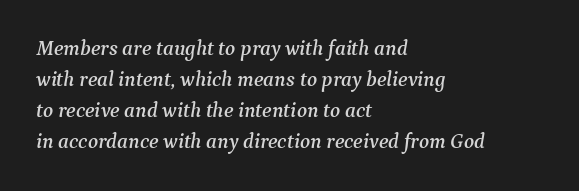
{"italic": "yes", "lean": "right", "slant_degrees": 9, "underline": "no", "align": "left", "line_spacing": "normal", "line_spacing_ratio": 1.48, "letter_spacing": "normal", "letter_spacing_em": 0.0, "glyph_px": 21}
